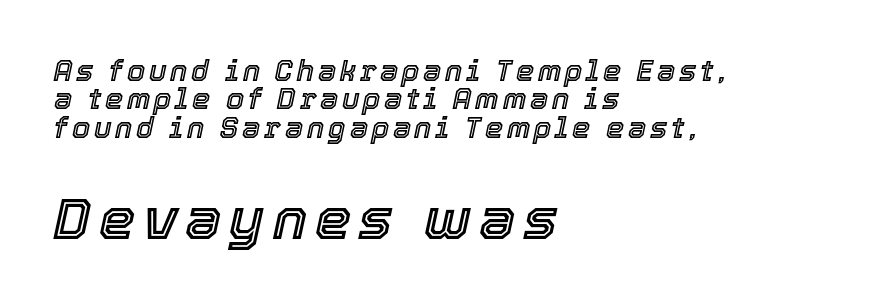
No word sits above an underline. Note the varied advance widths — an 'i' is clearly narrower than an 'm'. Would a proofreader flag this as italicized? Yes. Whoever set this made the second block the dominant, larger element. The lines in this sample share a left origin and differ only in where they stop. In terms of leading, this rendering errs on the cramped side.
